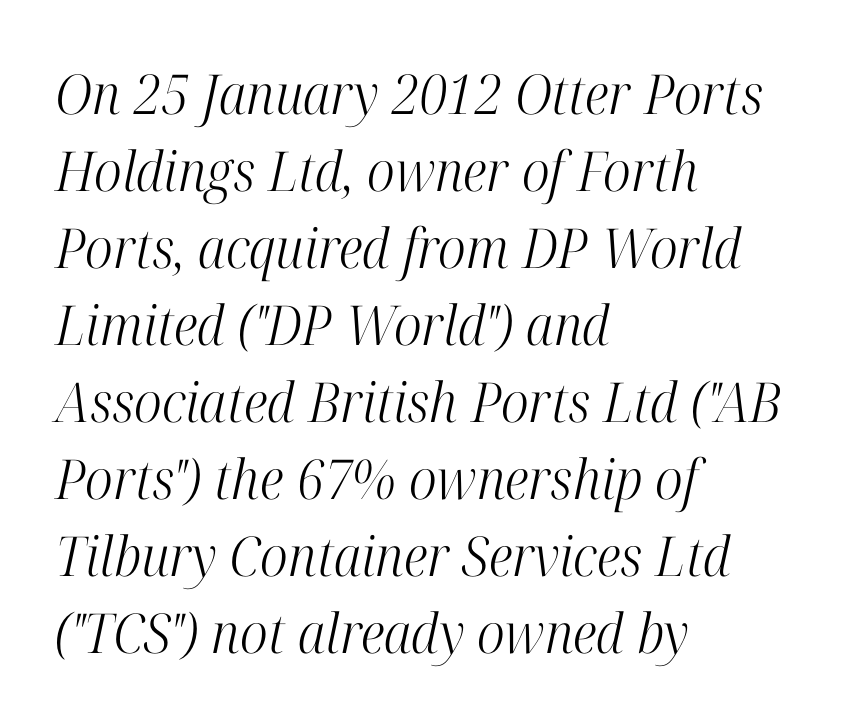
{"serif": "yes", "italic": "yes", "lean": "right", "slant_degrees": 12, "bold": "no", "weight": "light", "width": "condensed", "stroke_contrast": "high", "x_height": "medium", "monospaced": "no", "underline": "no", "align": "left", "line_spacing": "normal", "line_spacing_ratio": 1.4, "letter_spacing": "normal", "letter_spacing_em": 0.0, "glyph_px": 55}
